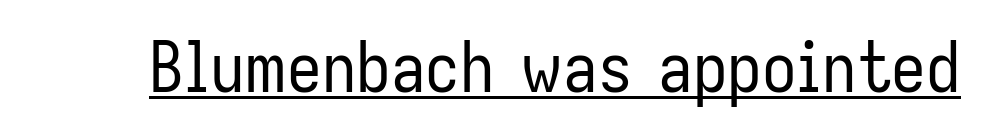
Q: Is the text bold? A: No.
Q: Is the text italic (slanted)? A: No, it is upright.
Q: Is the typeface a serif or a sans-serif typeface? A: Sans-serif.
Q: Is the text underlined? A: Yes.
Q: Is the spacing between letters normal or unusually wide? A: Normal.
Q: Width (condensed, normal, or wide)? A: Condensed.
Q: Stroke contrast? A: Low.
Q: x-height? A: Medium.
Q: Monospaced? A: No.
